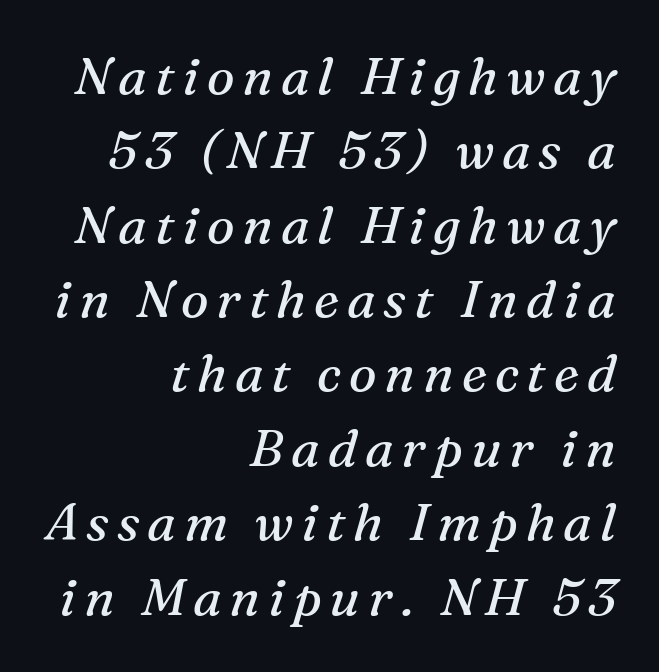
{"serif": "yes", "italic": "yes", "lean": "right", "slant_degrees": 16, "bold": "no", "weight": "regular", "width": "normal", "stroke_contrast": "medium", "x_height": "medium", "monospaced": "no", "underline": "no", "align": "right", "line_spacing": "normal", "line_spacing_ratio": 1.43, "glyph_px": 52}
